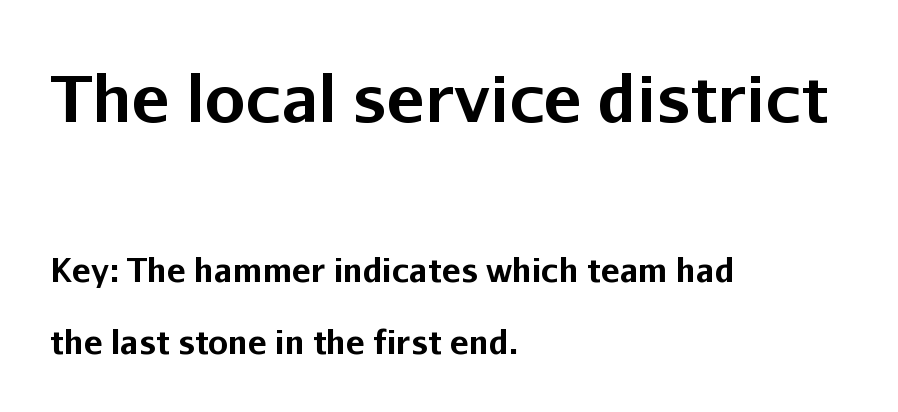
Q: Is the text bold? A: Yes.
Q: Is the text italic (slanted)? A: No, it is upright.
Q: Is the typeface a serif or a sans-serif typeface? A: Sans-serif.
Q: Is the text underlined? A: No.
Q: How is the paragraph aligned? A: Left-aligned.
Q: Is the spacing between letters normal or unusually wide? A: Normal.
Q: Is the spacing between lines tight, normal or loose? A: Loose.
Q: Which block of text is set in a larger size, the first (top) or the second (bottom)? A: The first (top) one.
Q: Width (condensed, normal, or wide)? A: Normal.
Q: Stroke contrast? A: Low.
Q: x-height? A: Medium.
Q: Monospaced? A: No.
